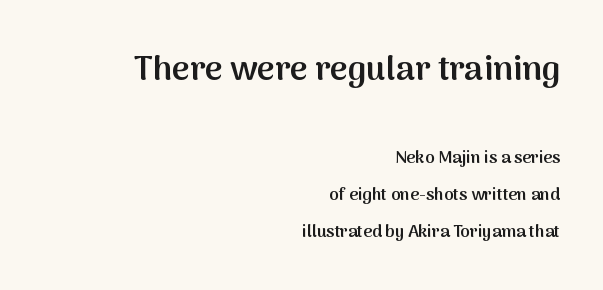
The leading is generous, giving the passage an open texture. Slightly chunky letters — semibold, I'd say, not full bold. Look at the glyph heights: the upper group is clearly the bigger setting. Each letter keeps its own natural width here, so spacing adapts to shape.
